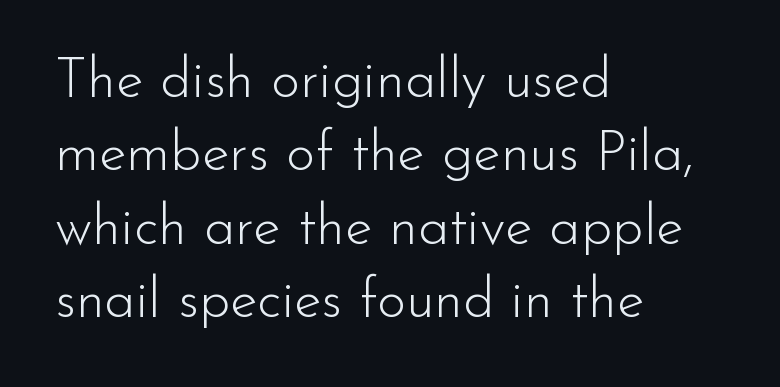
Q: Is the text bold? A: No.
Q: Is the text italic (slanted)? A: No, it is upright.
Q: Is the typeface a serif or a sans-serif typeface? A: Sans-serif.
Q: Is the text underlined? A: No.
Q: How is the paragraph aligned? A: Left-aligned.
Q: Is the spacing between letters normal or unusually wide? A: Normal.
Q: Is the spacing between lines tight, normal or loose? A: Normal.
Q: Width (condensed, normal, or wide)? A: Normal.
Q: Stroke contrast? A: Low.
Q: x-height? A: Small.
Q: Monospaced? A: No.
